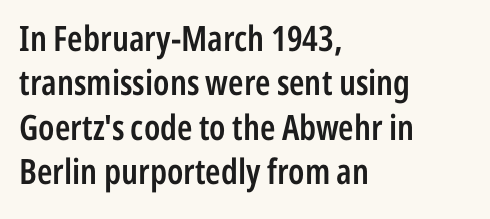
{"serif": "no", "italic": "no", "bold": "semi", "weight": "semibold", "width": "condensed", "stroke_contrast": "low", "x_height": "medium", "monospaced": "no", "underline": "no", "align": "left", "line_spacing": "normal", "line_spacing_ratio": 1.27, "letter_spacing": "normal", "letter_spacing_em": 0.0, "glyph_px": 35}
